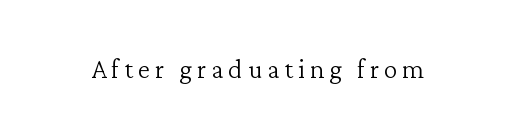
{"serif": "yes", "italic": "no", "bold": "no", "weight": "light", "width": "normal", "stroke_contrast": "low", "x_height": "medium", "monospaced": "no", "underline": "no", "glyph_px": 28}
